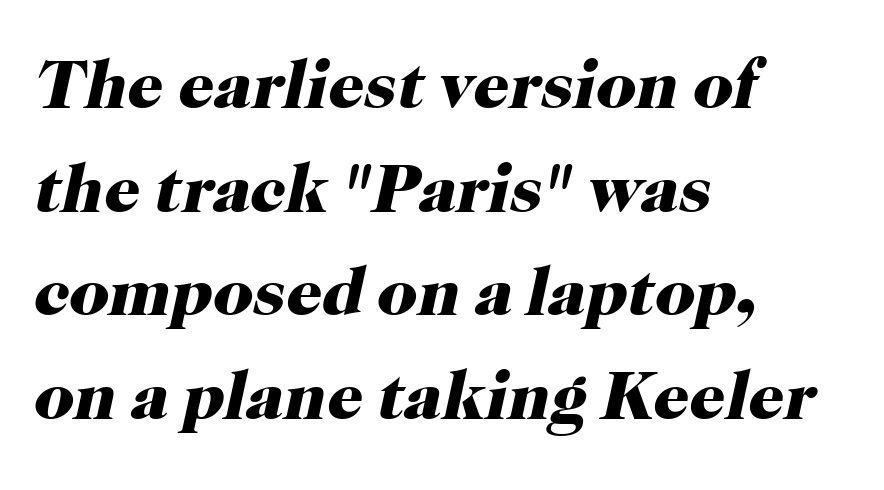
Q: Is the text bold? A: Yes.
Q: Is the text italic (slanted)? A: Yes, it leans right by about 12 degrees.
Q: Is the typeface a serif or a sans-serif typeface? A: Serif.
Q: Is the text underlined? A: No.
Q: How is the paragraph aligned? A: Left-aligned.
Q: Is the spacing between letters normal or unusually wide? A: Normal.
Q: Is the spacing between lines tight, normal or loose? A: Normal.
Q: Width (condensed, normal, or wide)? A: Normal.
Q: Stroke contrast? A: High.
Q: x-height? A: Medium.
Q: Monospaced? A: No.
